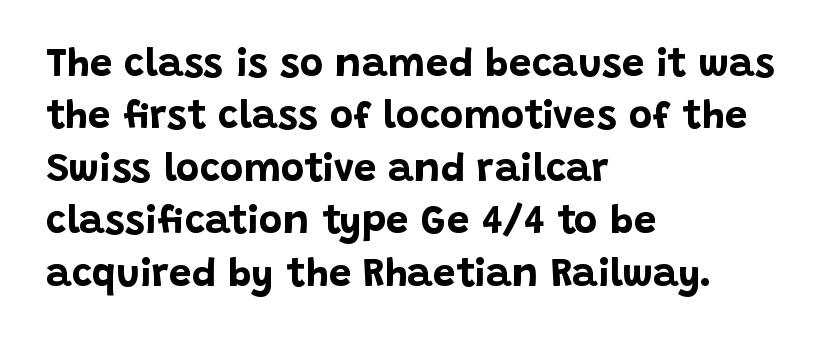
Q: Is the text bold? A: Yes.
Q: Is the text italic (slanted)? A: No, it is upright.
Q: Is the typeface a serif or a sans-serif typeface? A: Sans-serif.
Q: Is the text underlined? A: No.
Q: How is the paragraph aligned? A: Left-aligned.
Q: Is the spacing between letters normal or unusually wide? A: Normal.
Q: Is the spacing between lines tight, normal or loose? A: Normal.
Q: Width (condensed, normal, or wide)? A: Normal.
Q: Stroke contrast? A: Low.
Q: x-height? A: Large.
Q: Monospaced? A: No.
